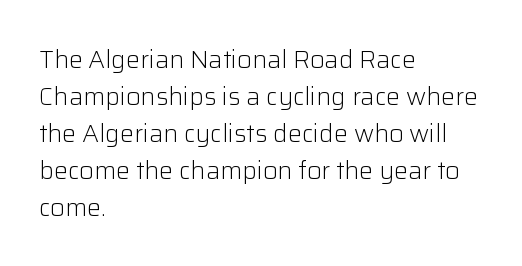
{"italic": "no", "bold": "no", "underline": "no", "align": "left", "line_spacing": "normal", "line_spacing_ratio": 1.48, "letter_spacing": "normal", "letter_spacing_em": 0.0, "glyph_px": 25}
